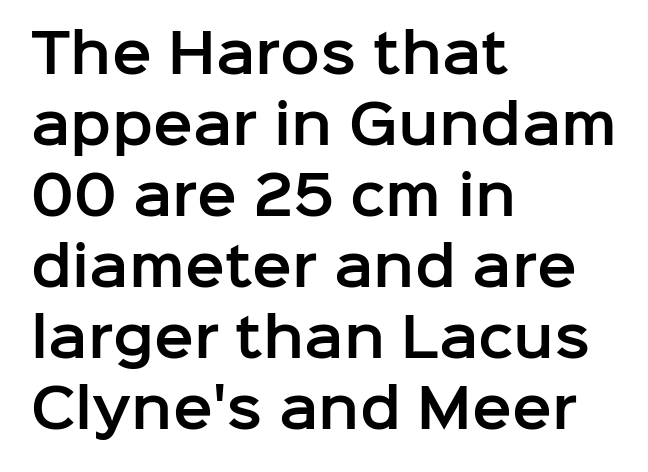
Varying glyph widths throughout — classic text-font behaviour. Glance below the letters and you will spot only blank space. The passage is arranged the way most books set body copy — flush left. This is the regular roman posture of the typeface. To sum up the face: it is a sans, with no serifs. What's the leading like? Ordinary, nothing unusual.
